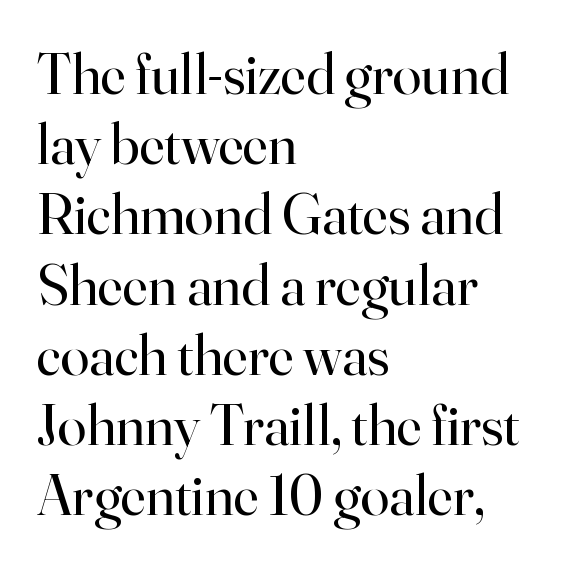
The image shows 58 px regular-weight serif type, upright; set left-aligned, line spacing 1.21x, normal letter spacing, not underlined; high stroke contrast and a small x-height.
